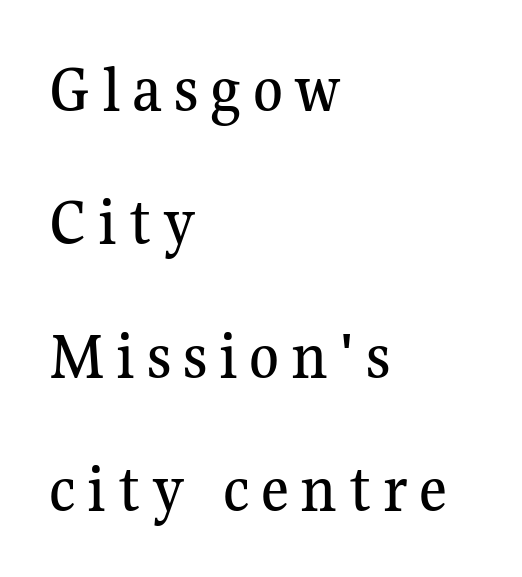
{"serif": "yes", "italic": "no", "width": "normal", "stroke_contrast": "medium", "x_height": "medium", "monospaced": "no", "underline": "no", "align": "left", "line_spacing": "loose", "line_spacing_ratio": 1.96, "glyph_px": 68}
